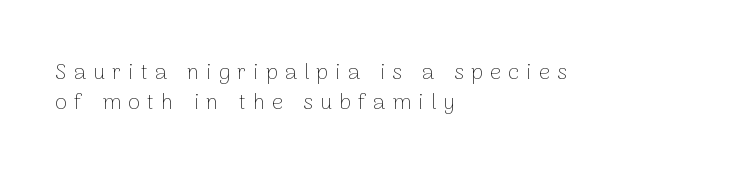
The tracking reads as deliberately expanded to a designer's eye. The strip under each line holds only bare page. Unbolded letterforms with no extra heft. Unlike italic type, these characters show no tilt at all. The lines sit at an ordinary, default distance from one another.
